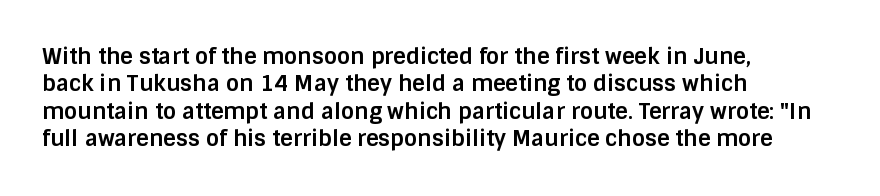
Q: Is the text bold? A: Yes.
Q: Is the text italic (slanted)? A: No, it is upright.
Q: Is the text underlined? A: No.
Q: How is the paragraph aligned? A: Left-aligned.
Q: Is the spacing between letters normal or unusually wide? A: Normal.
Q: Is the spacing between lines tight, normal or loose? A: Normal.
